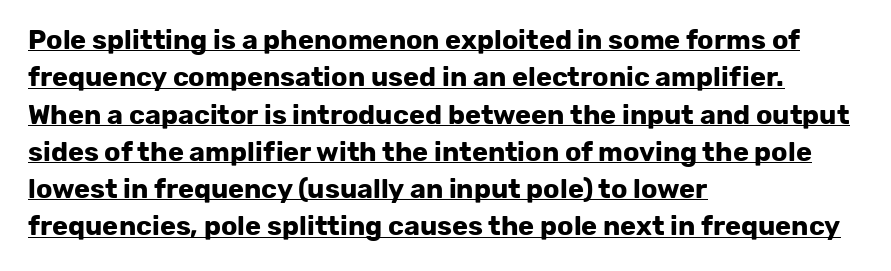
The image shows 27 px bold type, upright; set left-aligned, normal line spacing (1.38x), normal letter spacing, underlined.
